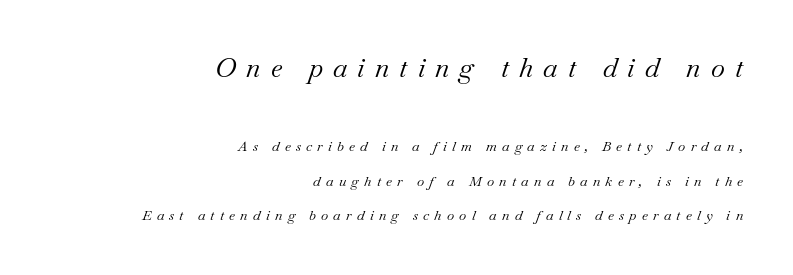
The image shows 27 px text type, italic (leaning right); set right-aligned, loose line spacing (2.44x), unusually wide letter spacing (+0.37 em), not underlined; the first (top) block is 1.93x larger.
